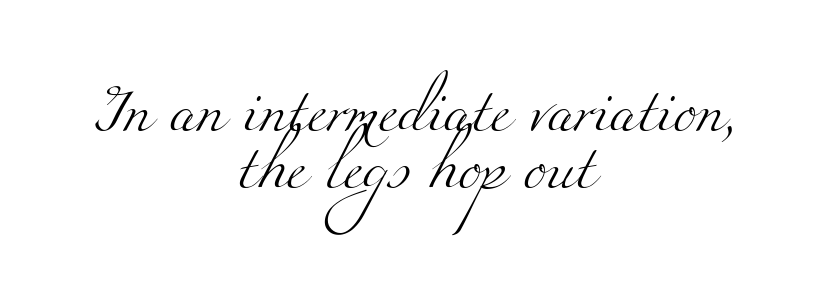
{"bold": "no", "weight": "light", "width": "wide", "stroke_contrast": "medium", "x_height": "small", "monospaced": "no", "underline": "no", "align": "center", "line_spacing": "normal", "line_spacing_ratio": 1.29, "letter_spacing": "normal", "letter_spacing_em": 0.0, "glyph_px": 44}
